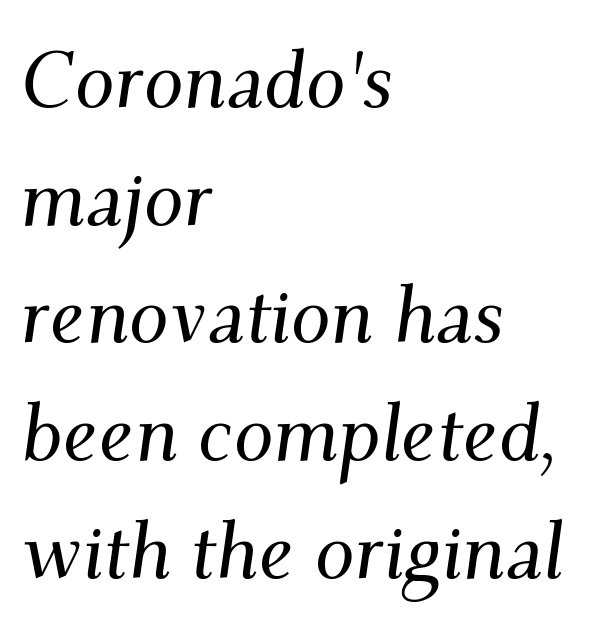
Q: Is the text italic (slanted)? A: Yes, it leans right by about 9 degrees.
Q: Is the typeface a serif or a sans-serif typeface? A: Serif.
Q: Is the text underlined? A: No.
Q: How is the paragraph aligned? A: Left-aligned.
Q: Is the spacing between letters normal or unusually wide? A: Normal.
Q: Is the spacing between lines tight, normal or loose? A: Normal.
Q: Width (condensed, normal, or wide)? A: Normal.
Q: Stroke contrast? A: Medium.
Q: x-height? A: Small.
Q: Monospaced? A: No.
